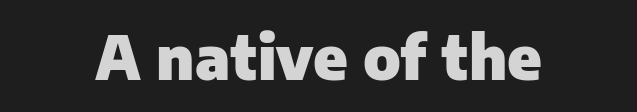
The image shows 60 px heavy sans-serif type, upright; set centered, normal letter spacing, not underlined; low stroke contrast and a medium x-height.
